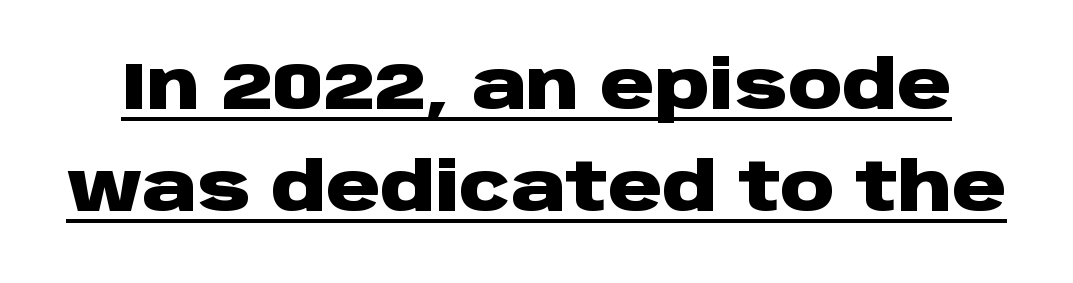
{"serif": "no", "italic": "no", "bold": "yes", "weight": "heavy", "width": "wide", "stroke_contrast": "low", "x_height": "large", "monospaced": "no", "underline": "yes", "line_spacing": "normal", "line_spacing_ratio": 1.52, "letter_spacing": "normal", "letter_spacing_em": 0.0, "glyph_px": 67}
